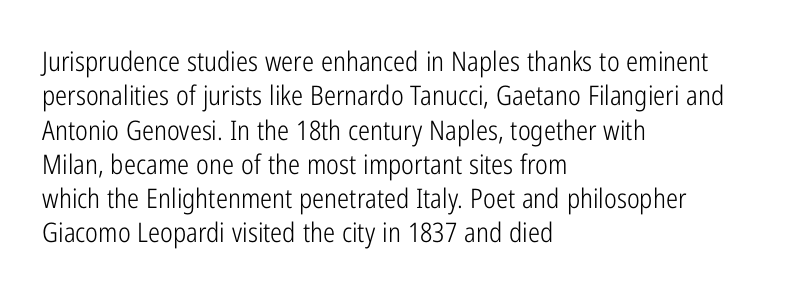
{"italic": "no", "bold": "no", "underline": "no", "align": "left", "line_spacing": "normal", "line_spacing_ratio": 1.27, "letter_spacing": "normal", "letter_spacing_em": 0.0, "glyph_px": 27}
